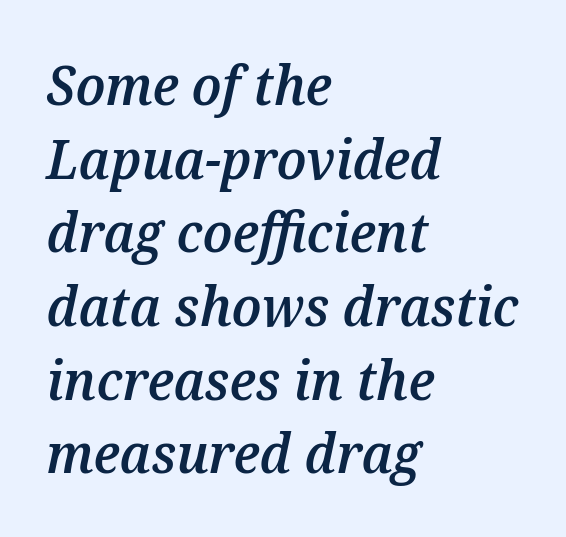
{"italic": "yes", "lean": "right", "slant_degrees": 12, "bold": "semi", "weight": "semibold", "width": "normal", "stroke_contrast": "medium", "x_height": "medium", "monospaced": "no", "underline": "no", "align": "left", "line_spacing": "normal", "line_spacing_ratio": 1.34, "letter_spacing": "normal", "letter_spacing_em": 0.0, "glyph_px": 55}
